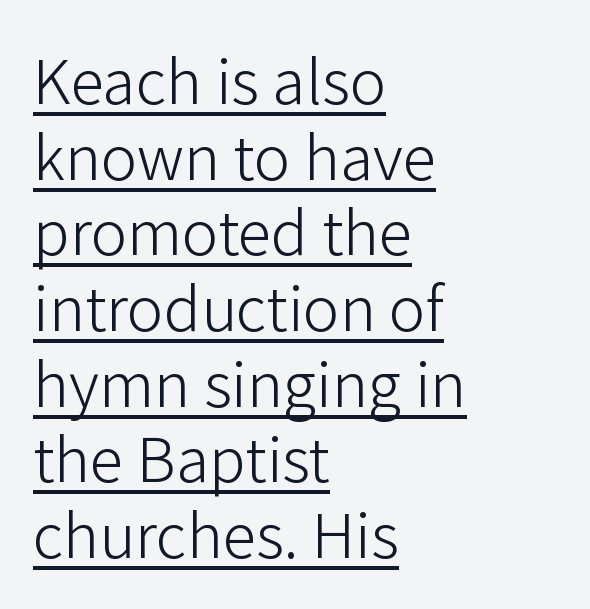
Check where the strokes stop: nothing finishes them off — pure sans. Note the varied advance widths — an 'i' is clearly narrower than an 'm'. Is the block centered? No — it sits flush against the left margin. Compared with typical body copy, the letter spacing here is the same. In terms of posture, this sample is upright.
